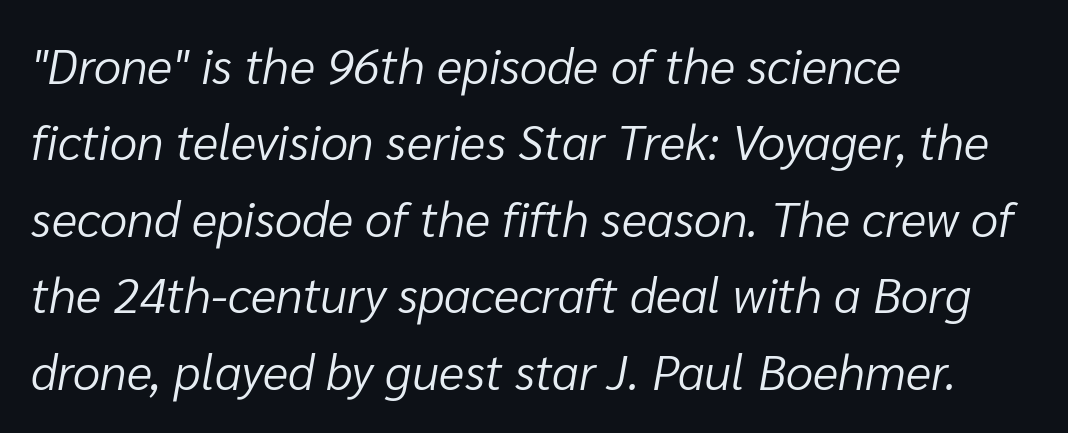
The rendering uses natural spacing where letterforms have individual widths. The space directly below the letters is spotless. The gaps between neighbouring characters are ordinary and unremarkable. The letters look calm and open, with moderate or lighter stems. The rows are spaced the way most documents space them. Quick note: italic.
